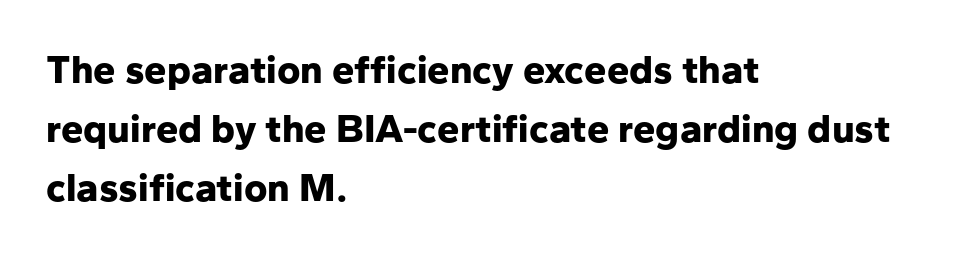
Q: Is the text bold? A: Yes.
Q: Is the text italic (slanted)? A: No, it is upright.
Q: Is the typeface a serif or a sans-serif typeface? A: Sans-serif.
Q: Is the text underlined? A: No.
Q: How is the paragraph aligned? A: Left-aligned.
Q: Is the spacing between letters normal or unusually wide? A: Normal.
Q: Is the spacing between lines tight, normal or loose? A: Normal.
Q: Width (condensed, normal, or wide)? A: Normal.
Q: Stroke contrast? A: Low.
Q: x-height? A: Medium.
Q: Monospaced? A: No.
